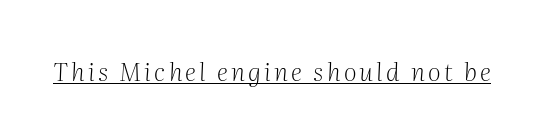
The image shows 25 px text type, italic (leaning right); set underlined.
